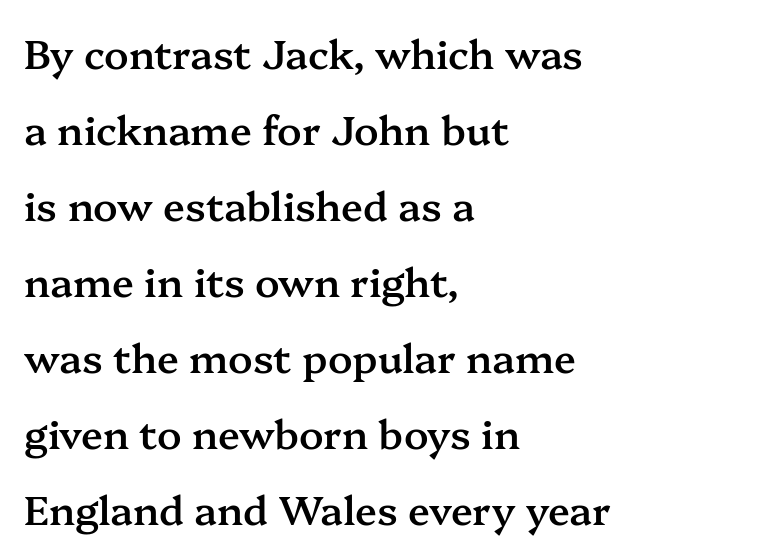
The image shows 40 px semibold serif type, upright; set left-aligned, loose line spacing (1.9x), normal letter spacing, not underlined; medium stroke contrast and a medium x-height.
